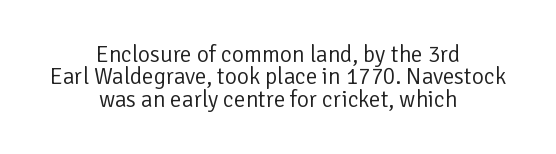
{"italic": "no", "bold": "no", "underline": "no", "align": "center", "line_spacing": "tight", "line_spacing_ratio": 0.97, "letter_spacing": "normal", "letter_spacing_em": 0.0, "glyph_px": 23}
